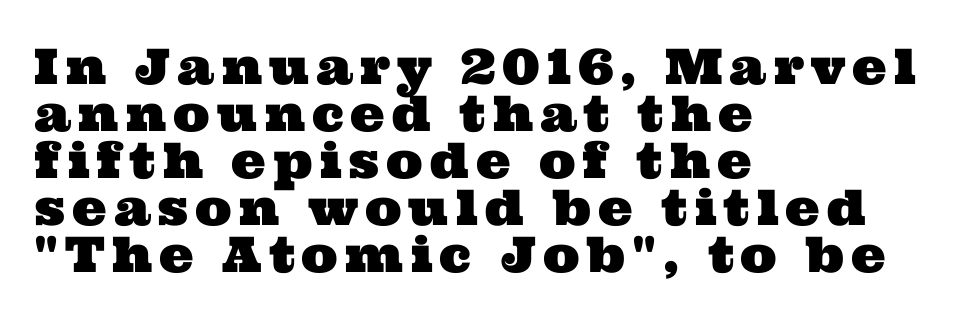
Q: Is the typeface a serif or a sans-serif typeface? A: Serif.
Q: Is the text underlined? A: No.
Q: How is the paragraph aligned? A: Left-aligned.
Q: Is the spacing between lines tight, normal or loose? A: Tight.
Q: Width (condensed, normal, or wide)? A: Wide.
Q: Stroke contrast? A: Medium.
Q: x-height? A: Medium.
Q: Monospaced? A: No.
